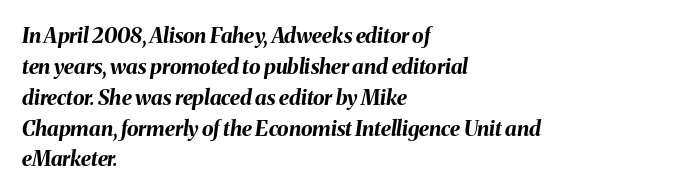
{"italic": "yes", "lean": "right", "slant_degrees": 8, "bold": "yes", "underline": "no", "align": "left", "line_spacing": "normal", "line_spacing_ratio": 1.47, "letter_spacing": "normal", "letter_spacing_em": 0.0, "glyph_px": 21}
